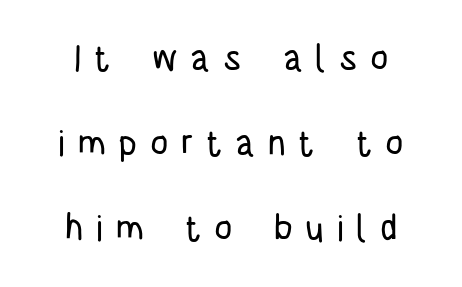
Any mark beneath the type? The region is blank. Airy leading. The font family rendered here belongs to the sans-serif group. The letters advance in unequal steps, a hallmark of proportional type. In terms of posture, this sample is upright. Compared with typical body copy, the letter spacing here is much looser.
